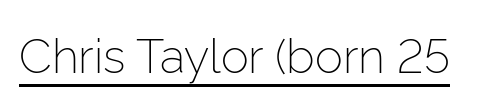
Q: Is the text bold? A: No.
Q: Is the text italic (slanted)? A: No, it is upright.
Q: Is the typeface a serif or a sans-serif typeface? A: Sans-serif.
Q: Is the text underlined? A: Yes.
Q: Is the spacing between letters normal or unusually wide? A: Normal.
Q: Width (condensed, normal, or wide)? A: Normal.
Q: Stroke contrast? A: Low.
Q: x-height? A: Medium.
Q: Monospaced? A: No.
